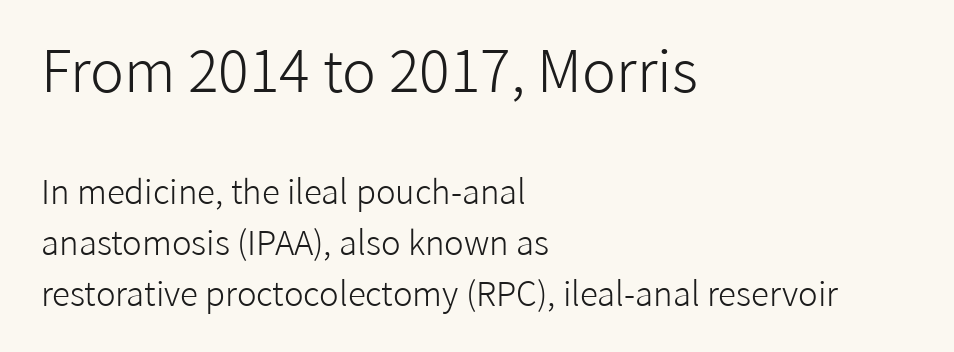
The image shows 57 px light sans-serif type, upright; set left-aligned, normal line spacing (1.54x), normal letter spacing, not underlined; the first (top) block is 1.73x larger; low stroke contrast and a medium x-height.
